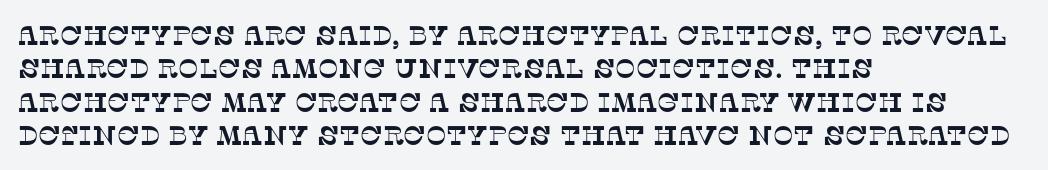
{"underline": "no", "align": "left", "line_spacing_ratio": 1.24, "letter_spacing": "normal", "letter_spacing_em": 0.0, "glyph_px": 27}
